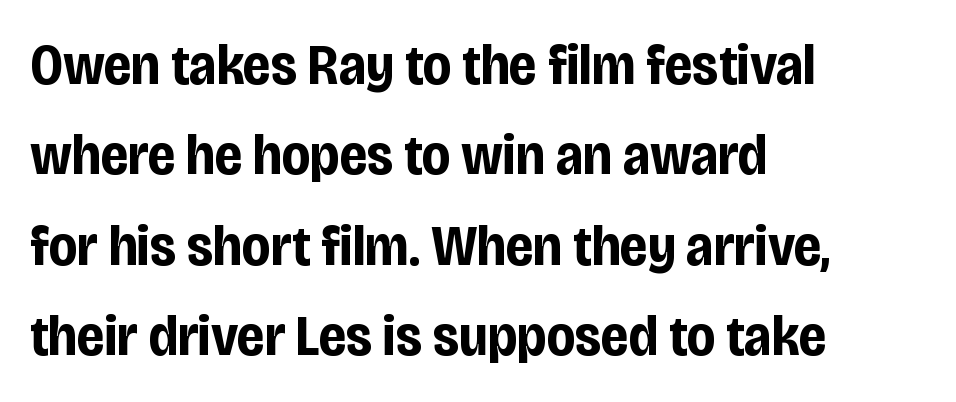
The image shows 58 px bold, condensed sans-serif type, upright; set left-aligned, normal line spacing (1.56x), normal letter spacing, not underlined; low stroke contrast and a large x-height.
